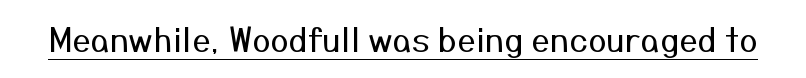
The image shows 33 px regular-weight sans-serif type, upright; set normal letter spacing, underlined; medium stroke contrast and a medium x-height.
